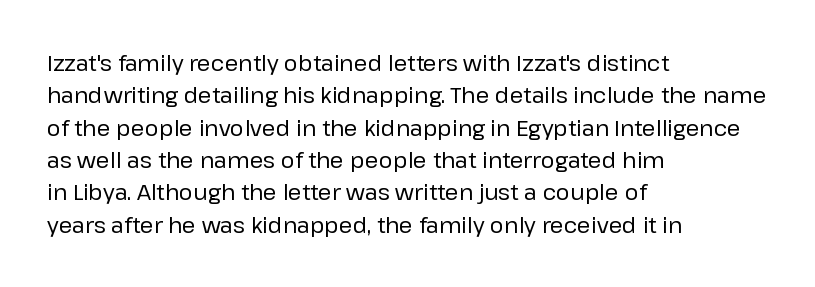
Q: Is the text bold? A: No.
Q: Is the text italic (slanted)? A: No, it is upright.
Q: Is the text underlined? A: No.
Q: How is the paragraph aligned? A: Left-aligned.
Q: Is the spacing between letters normal or unusually wide? A: Normal.
Q: Is the spacing between lines tight, normal or loose? A: Normal.
